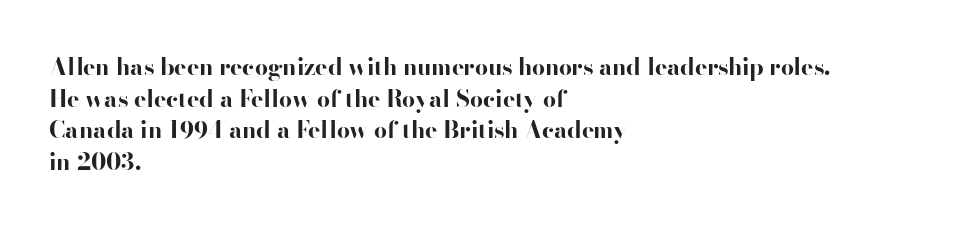
The lines are quadded left. Regular leading. Nothing unusual about the tracking: characters are spaced as the font intends. The font is running at its bold setting. Tall strokes in this sample are plumb rather than angled.
